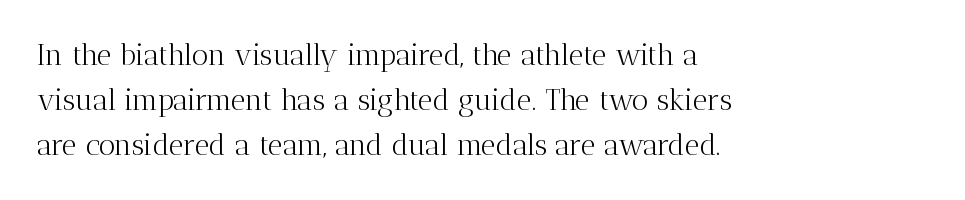
The image shows 29 px light serif type, upright; set left-aligned, normal line spacing (1.55x), normal letter spacing, not underlined; medium stroke contrast and a medium x-height.
